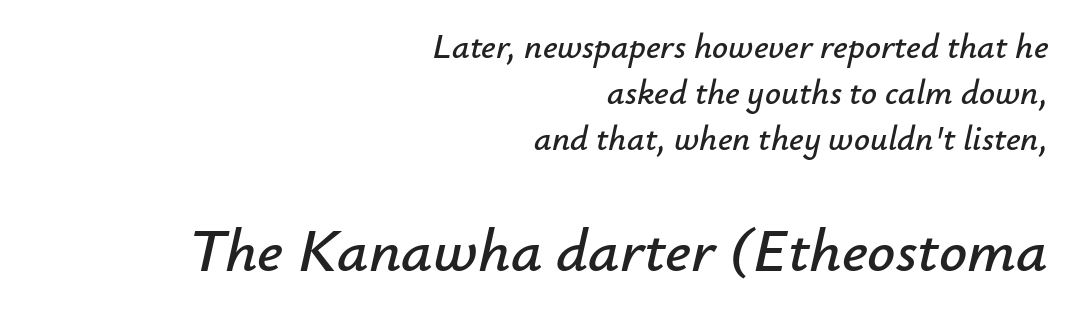
Q: Is the text italic (slanted)? A: Yes, it leans right by about 12 degrees.
Q: Is the text underlined? A: No.
Q: How is the paragraph aligned? A: Right-aligned.
Q: Is the spacing between letters normal or unusually wide? A: Normal.
Q: Is the spacing between lines tight, normal or loose? A: Normal.
Q: Which block of text is set in a larger size, the first (top) or the second (bottom)? A: The second (bottom) one.
Q: Width (condensed, normal, or wide)? A: Normal.
Q: Stroke contrast? A: Low.
Q: x-height? A: Small.
Q: Monospaced? A: No.
